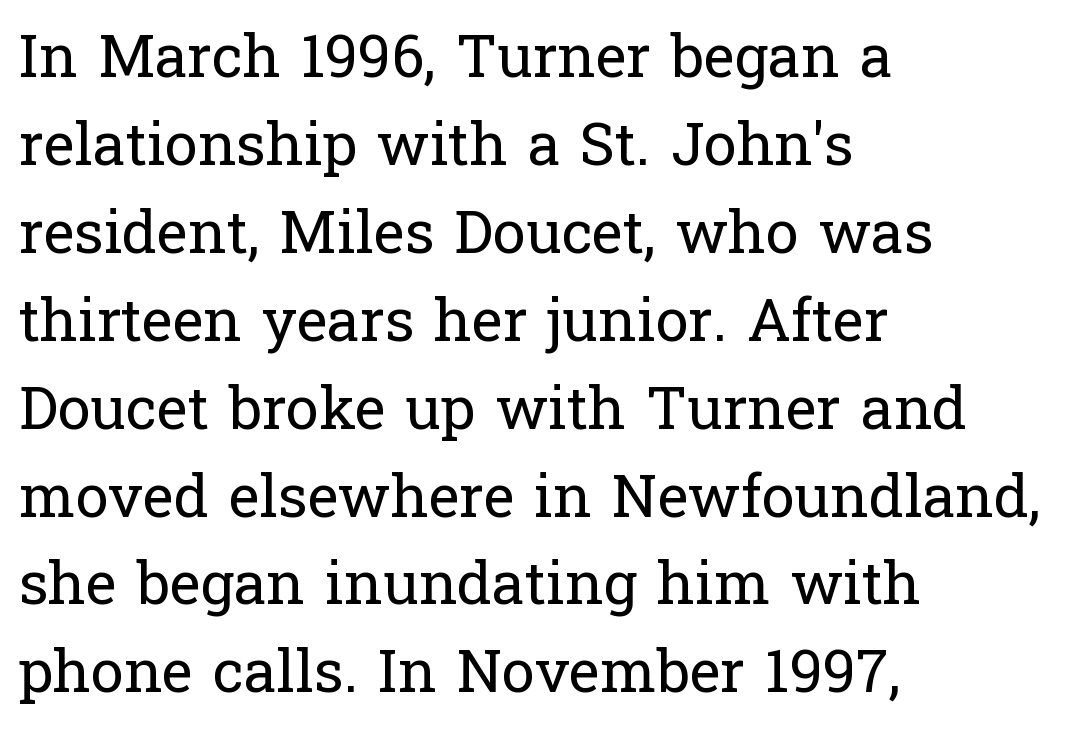
Q: Is the text bold? A: No.
Q: Is the text italic (slanted)? A: No, it is upright.
Q: Is the typeface a serif or a sans-serif typeface? A: Serif.
Q: Is the text underlined? A: No.
Q: How is the paragraph aligned? A: Left-aligned.
Q: Is the spacing between letters normal or unusually wide? A: Normal.
Q: Is the spacing between lines tight, normal or loose? A: Normal.
Q: Width (condensed, normal, or wide)? A: Normal.
Q: Stroke contrast? A: Low.
Q: x-height? A: Medium.
Q: Monospaced? A: No.
